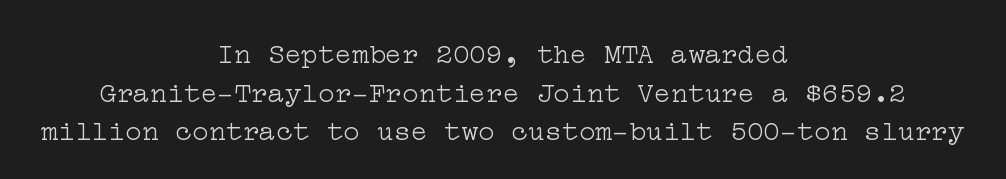
The foot of each line stays bare and open. The designer went with a serif here, giving each stem small feet. If you folded the block vertically in half, each line would mirror itself in length. The passage shown stacks its lines at a standard gap.
